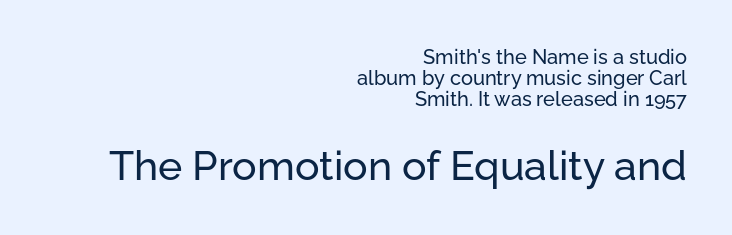
The image shows 41 px sans-serif type, upright; set right-aligned, tight line spacing (1.05x), normal letter spacing, not underlined; the second (bottom) block is 2.05x larger; low stroke contrast and a medium x-height.
